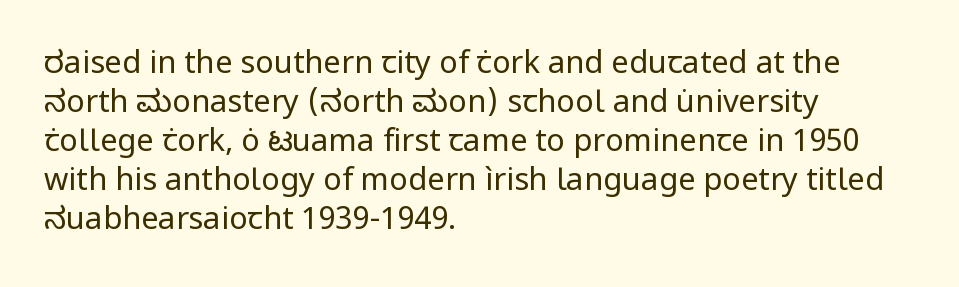
Line beginnings align vertically; line endings do not. The letters look calm and open, with moderate or lighter stems. Words appear dense and cohesive because spacing is normal. The typeface chosen for these lines omits serifs. The specimen omits any rule beneath the text block's lines. The leading is moderate, giving the passage an even texture.
